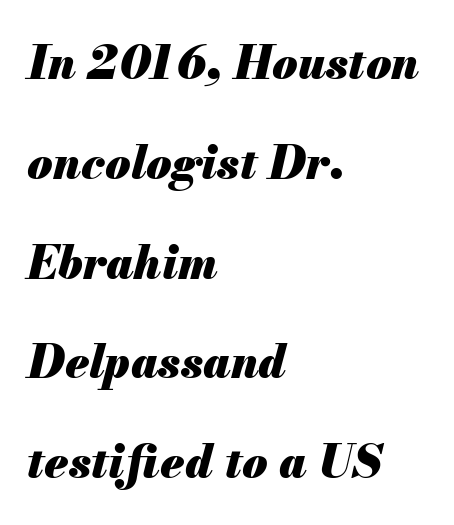
Q: Is the text bold? A: Yes.
Q: Is the text italic (slanted)? A: Yes, it leans right by about 13 degrees.
Q: Is the text underlined? A: No.
Q: How is the paragraph aligned? A: Left-aligned.
Q: Is the spacing between letters normal or unusually wide? A: Normal.
Q: Is the spacing between lines tight, normal or loose? A: Loose.
Q: Width (condensed, normal, or wide)? A: Normal.
Q: Stroke contrast? A: Medium.
Q: x-height? A: Small.
Q: Monospaced? A: No.
